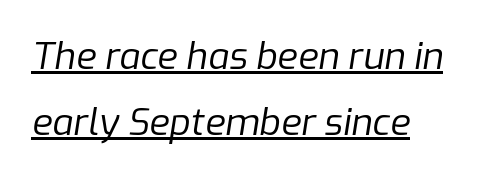
The image shows 37 px regular-weight type, italic (leaning right); set left-aligned, line spacing 1.78x, normal letter spacing, underlined; low stroke contrast and a medium x-height.
